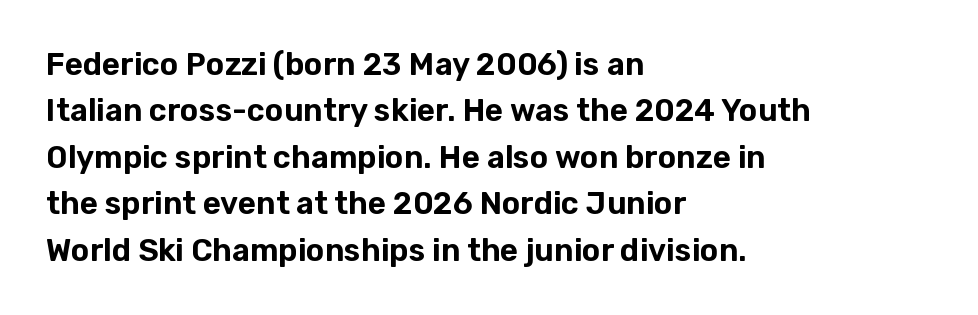
Whoever set this chose a conventional vertical rhythm. Proportional: the letters do not fall into vertical columns. A classic flush-left, rag-right setting is used for this passage. The letterforms sit shoulder to shoulder at normal distance.
